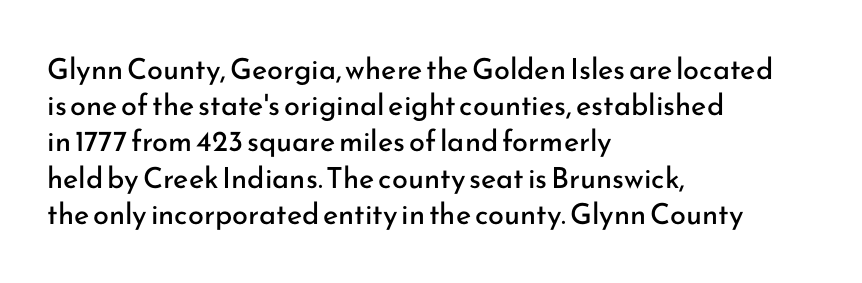
The image shows 29 px regular-weight sans-serif type, upright; set left-aligned, normal line spacing (1.25x), normal letter spacing, not underlined; low stroke contrast and a small x-height.
